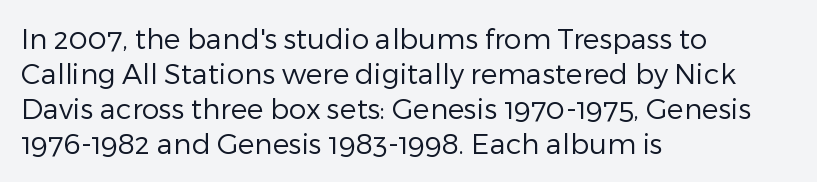
{"serif": "no", "italic": "no", "bold": "no", "weight": "regular", "width": "normal", "stroke_contrast": "low", "x_height": "medium", "monospaced": "no", "underline": "no", "align": "left", "line_spacing": "normal", "line_spacing_ratio": 1.25, "letter_spacing": "normal", "letter_spacing_em": 0.0, "glyph_px": 28}
